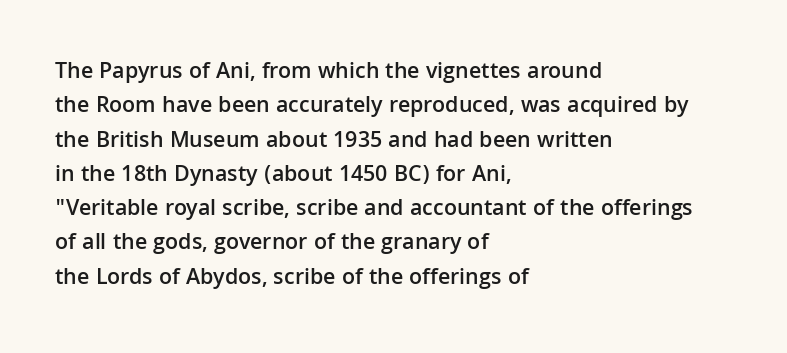
Q: Is the text bold? A: Semi-bold.
Q: Is the text italic (slanted)? A: No, it is upright.
Q: Is the text underlined? A: No.
Q: How is the paragraph aligned? A: Left-aligned.
Q: Is the spacing between letters normal or unusually wide? A: Normal.
Q: Is the spacing between lines tight, normal or loose? A: Normal.
